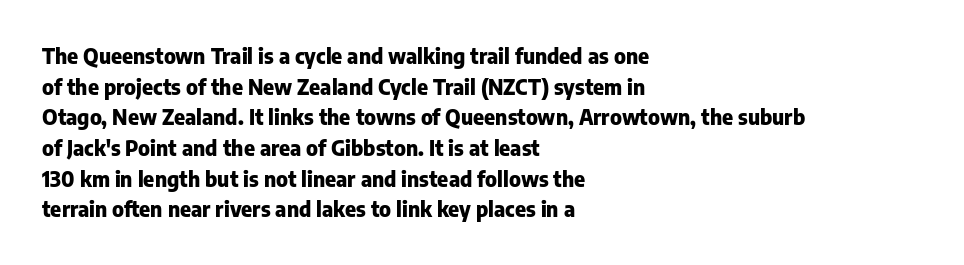
The image shows 21 px bold type, upright; set left-aligned, normal line spacing (1.46x), normal letter spacing, not underlined.
